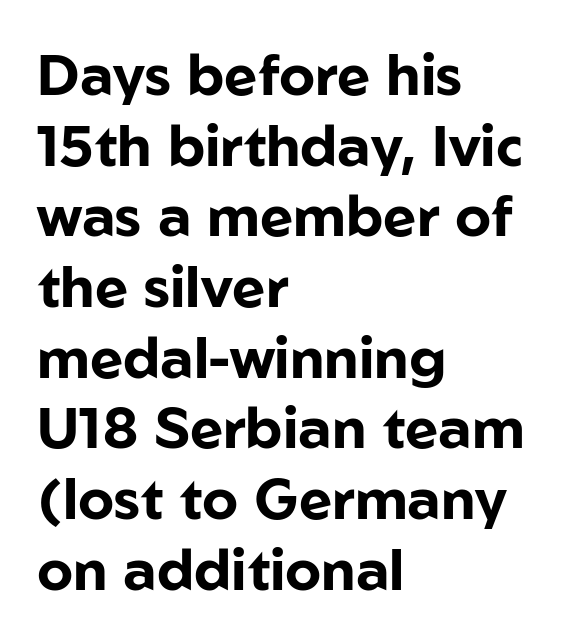
{"serif": "no", "italic": "no", "bold": "yes", "weight": "bold", "width": "normal", "stroke_contrast": "low", "x_height": "medium", "monospaced": "no", "underline": "no", "align": "left", "line_spacing_ratio": 1.24, "letter_spacing": "normal", "letter_spacing_em": 0.0, "glyph_px": 57}
